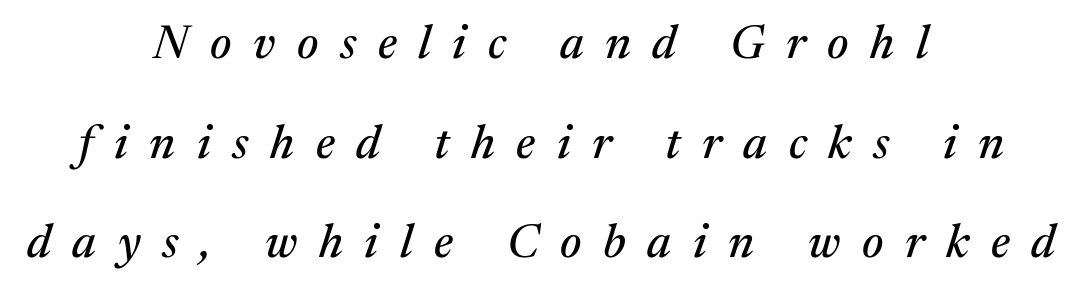
The image shows 47 px serif type, italic (leaning right); set centered, loose line spacing (2.12x), unusually wide letter spacing (+0.46 em), not underlined; medium stroke contrast and a medium x-height.
